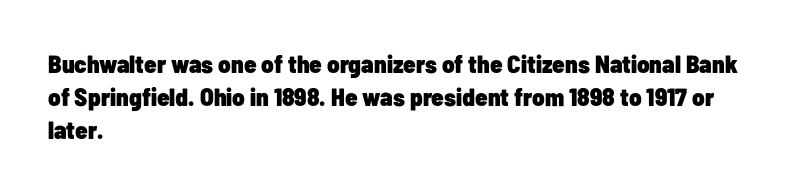
{"italic": "no", "bold": "yes", "underline": "no", "align": "left", "line_spacing": "normal", "line_spacing_ratio": 1.33, "letter_spacing": "normal", "letter_spacing_em": 0.0, "glyph_px": 25}
